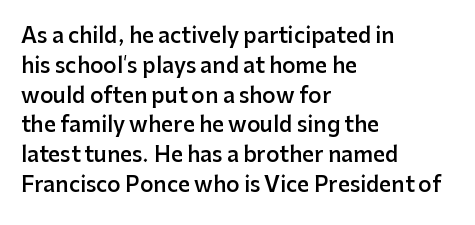
Q: Is the text bold? A: Semi-bold.
Q: Is the text italic (slanted)? A: No, it is upright.
Q: Is the text underlined? A: No.
Q: How is the paragraph aligned? A: Left-aligned.
Q: Is the spacing between letters normal or unusually wide? A: Normal.
Q: Is the spacing between lines tight, normal or loose? A: Normal.
